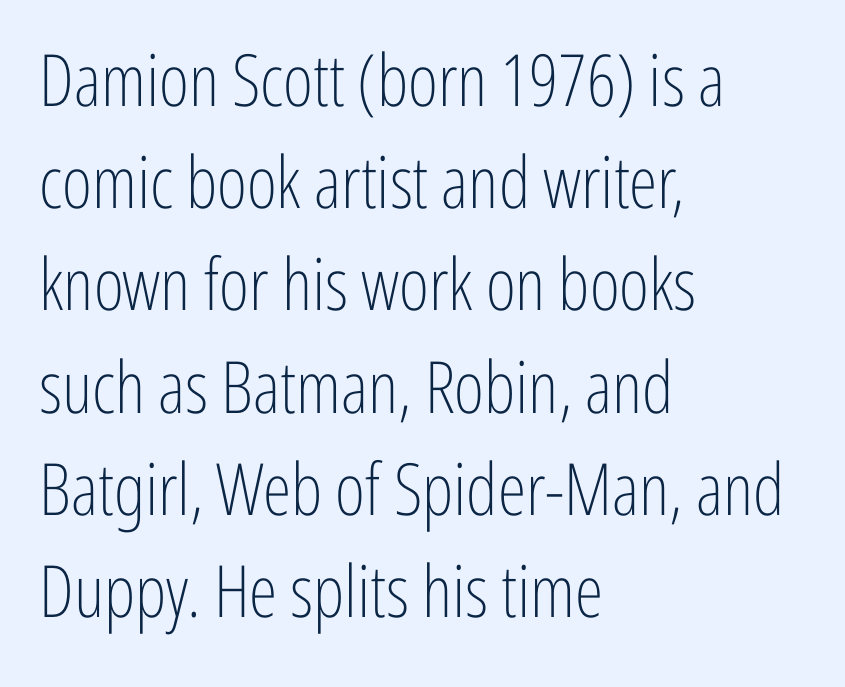
The image shows 72 px light, condensed sans-serif type, upright; set left-aligned, normal line spacing (1.42x), normal letter spacing, not underlined; low stroke contrast and a medium x-height.
